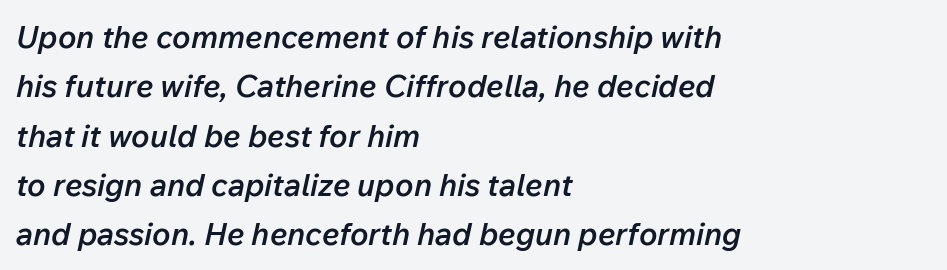
The image shows 31 px semibold type, italic (leaning right); set left-aligned, normal line spacing (1.59x), normal letter spacing, not underlined; low stroke contrast and a medium x-height.
